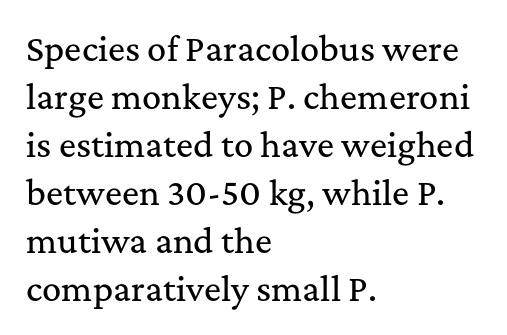
Q: Is the text italic (slanted)? A: No, it is upright.
Q: Is the typeface a serif or a sans-serif typeface? A: Serif.
Q: Is the text underlined? A: No.
Q: How is the paragraph aligned? A: Left-aligned.
Q: Is the spacing between letters normal or unusually wide? A: Normal.
Q: Is the spacing between lines tight, normal or loose? A: Normal.
Q: Width (condensed, normal, or wide)? A: Normal.
Q: Stroke contrast? A: Medium.
Q: x-height? A: Medium.
Q: Monospaced? A: No.
